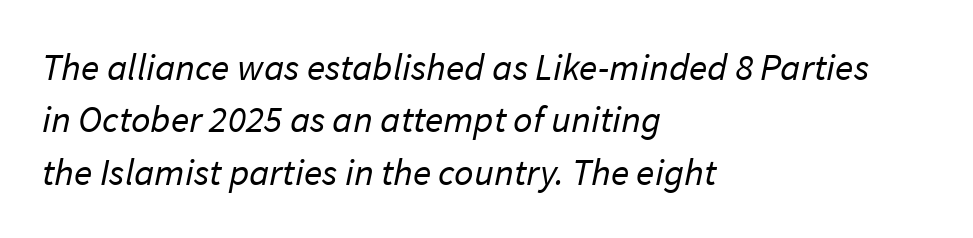
Q: Is the text bold? A: No.
Q: Is the typeface a serif or a sans-serif typeface? A: Sans-serif.
Q: Is the text underlined? A: No.
Q: How is the paragraph aligned? A: Left-aligned.
Q: Is the spacing between letters normal or unusually wide? A: Normal.
Q: Is the spacing between lines tight, normal or loose? A: Normal.
Q: Width (condensed, normal, or wide)? A: Normal.
Q: Stroke contrast? A: Low.
Q: x-height? A: Medium.
Q: Monospaced? A: No.
